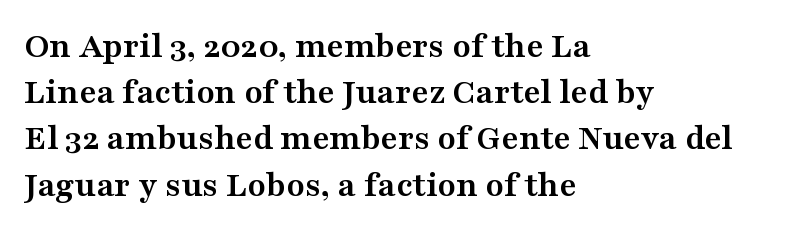
Glance below the letters and you will spot only blank space. The rendering uses natural spacing where letterforms have individual widths. The rows are spaced the way most documents space them. These words are printed bold, with thick strokes throughout.
